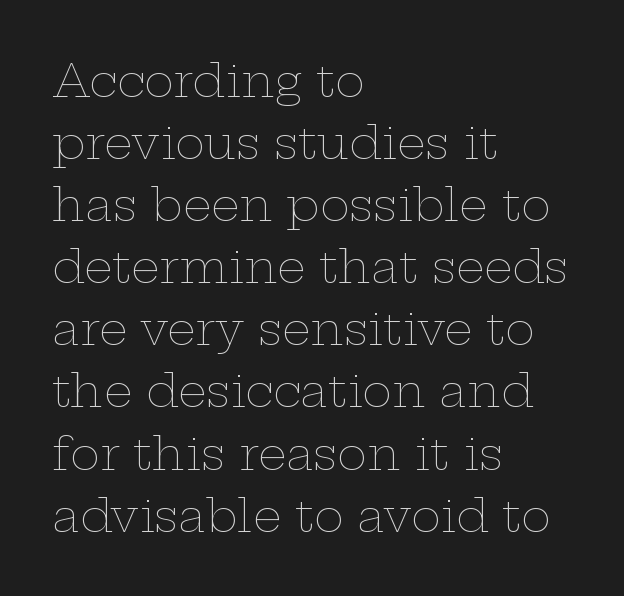
Q: Is the text bold? A: No.
Q: Is the text italic (slanted)? A: No, it is upright.
Q: Is the text underlined? A: No.
Q: How is the paragraph aligned? A: Left-aligned.
Q: Is the spacing between letters normal or unusually wide? A: Normal.
Q: Is the spacing between lines tight, normal or loose? A: Normal.
Q: Width (condensed, normal, or wide)? A: Wide.
Q: Stroke contrast? A: Low.
Q: x-height? A: Medium.
Q: Monospaced? A: No.
